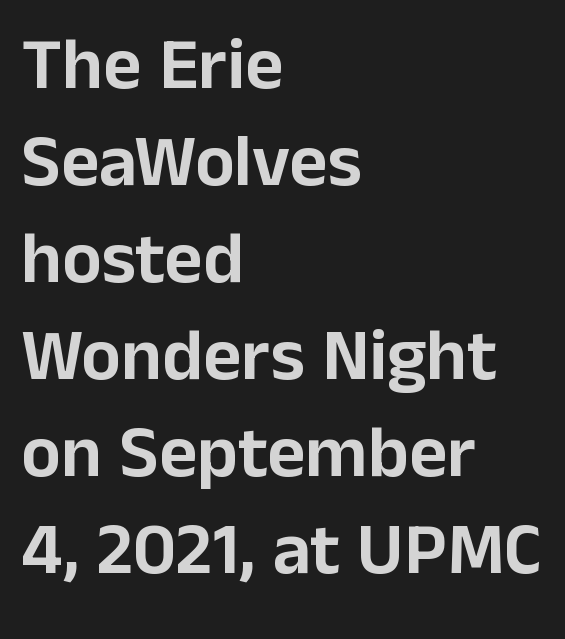
{"serif": "no", "italic": "no", "width": "normal", "stroke_contrast": "low", "x_height": "medium", "monospaced": "no", "underline": "no", "align": "left", "line_spacing": "normal", "line_spacing_ratio": 1.31, "letter_spacing": "normal", "letter_spacing_em": 0.0, "glyph_px": 74}
